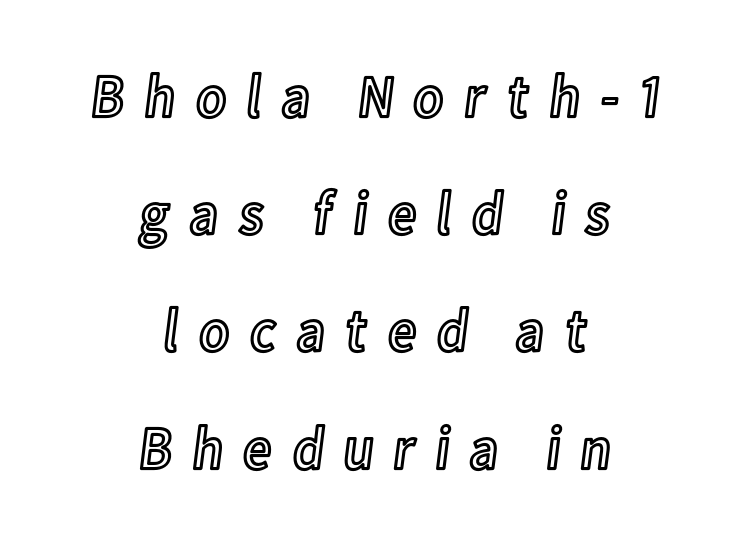
Each line is balanced around a shared central axis. Decoration check: the copy has no underline. In terms of letterspacing, this is a distinctly airy, spread setting.
